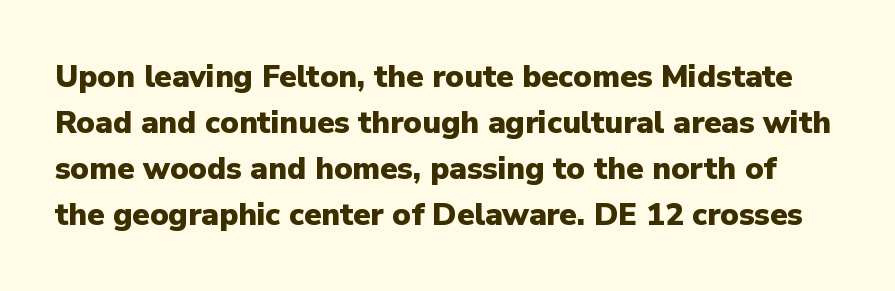
{"serif": "no", "italic": "no", "bold": "yes", "weight": "heavy", "width": "normal", "stroke_contrast": "low", "x_height": "medium", "monospaced": "no", "underline": "no", "line_spacing": "normal", "line_spacing_ratio": 1.48, "letter_spacing": "normal", "letter_spacing_em": 0.0, "glyph_px": 31}
